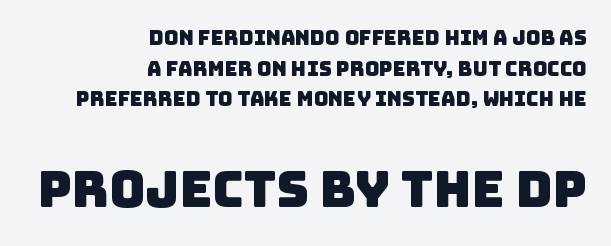
The image shows 50 px sans-serif type; set right-aligned, normal line spacing (1.53x), normal letter spacing, not underlined; the second (bottom) block is 2.5x larger; low stroke contrast and a large x-height.
